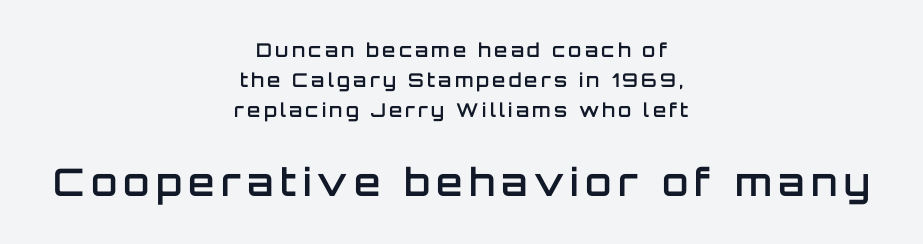
{"serif": "no", "italic": "no", "bold": "semi", "weight": "semibold", "width": "normal", "stroke_contrast": "low", "x_height": "large", "monospaced": "no", "underline": "no", "align": "center", "line_spacing": "normal", "line_spacing_ratio": 1.58, "larger_block": "second", "size_ratio": 2.0, "glyph_px": 38}
